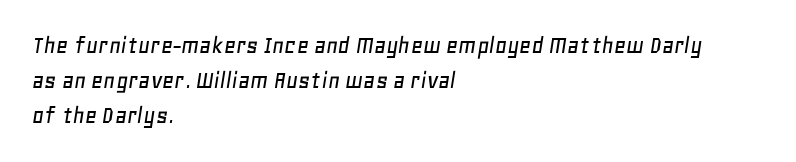
Q: Is the text italic (slanted)? A: Yes, it leans right by about 11 degrees.
Q: Is the text underlined? A: No.
Q: How is the paragraph aligned? A: Left-aligned.
Q: Is the spacing between letters normal or unusually wide? A: Normal.
Q: Is the spacing between lines tight, normal or loose? A: Normal.
